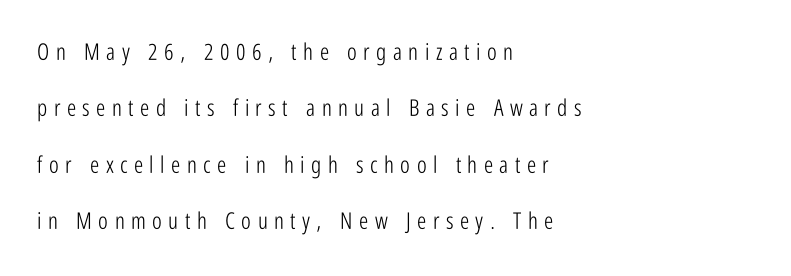
{"italic": "no", "bold": "no", "underline": "no", "align": "left", "line_spacing": "loose", "line_spacing_ratio": 2.45, "letter_spacing": "wide", "letter_spacing_em": 0.28, "glyph_px": 23}
